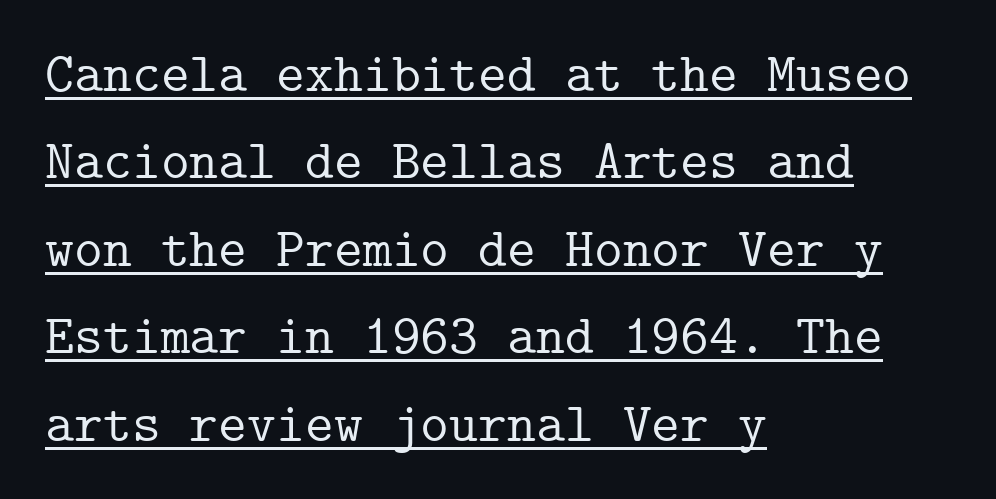
Tall strokes in this sample are plumb rather than angled. The line-height multiplier appears to be the usual default. Nothing unusual about the tracking: characters are spaced as the font intends. Each letter, wide or thin by design, is forced into the same width here. Yep, those are serifs on the letters.
